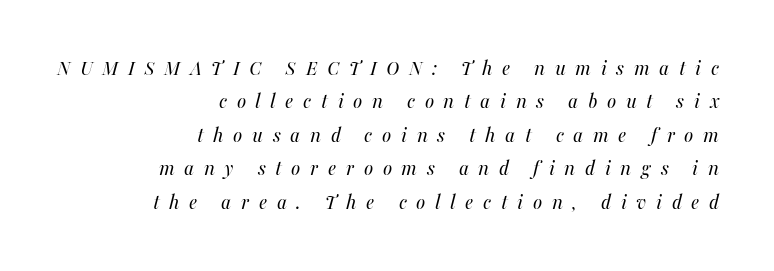
{"italic": "yes", "lean": "right", "slant_degrees": 16, "bold": "no", "underline": "no", "align": "right", "line_spacing": "normal", "line_spacing_ratio": 1.52, "letter_spacing": "wide", "letter_spacing_em": 0.44, "glyph_px": 22}
